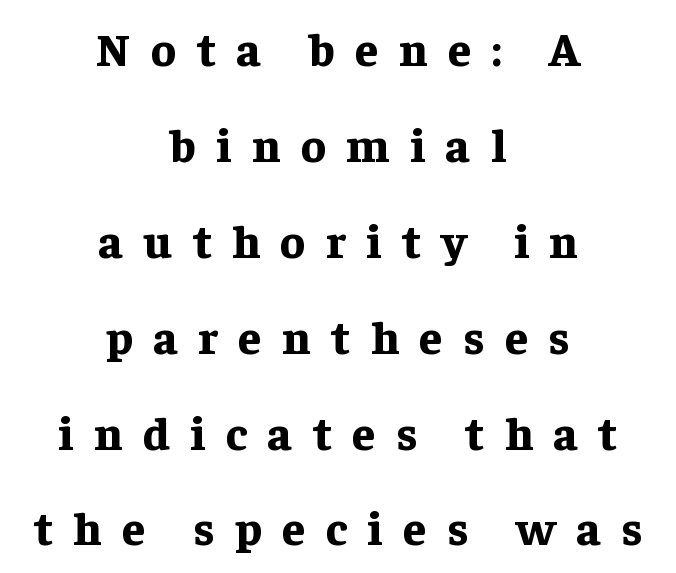
The image shows 47 px bold serif type, upright; set centered, loose line spacing (2.04x), unusually wide letter spacing (+0.43 em), not underlined; low stroke contrast and a medium x-height.
